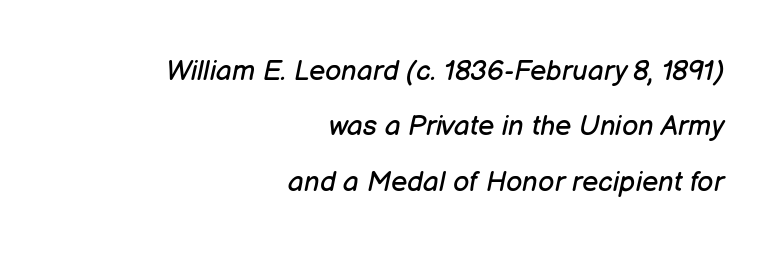
The image shows 28 px regular-weight type, italic (leaning right); set right-aligned, loose line spacing (1.98x), normal letter spacing, not underlined; low stroke contrast and a medium x-height.
